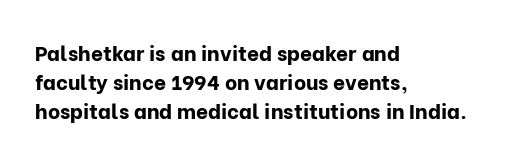
The image shows 21 px bold type, upright; set left-aligned, normal line spacing (1.39x), normal letter spacing, not underlined.
